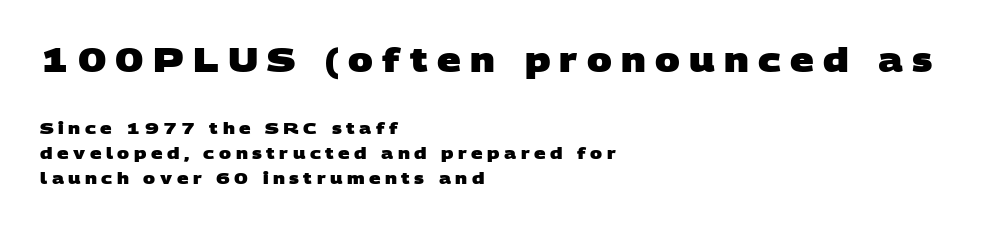
The image shows 33 px heavy, wide sans-serif type; set left-aligned, normal line spacing (1.56x), unusually wide letter spacing (+0.28 em), not underlined; the first (top) block is 2.06x larger; low stroke contrast and a large x-height.
